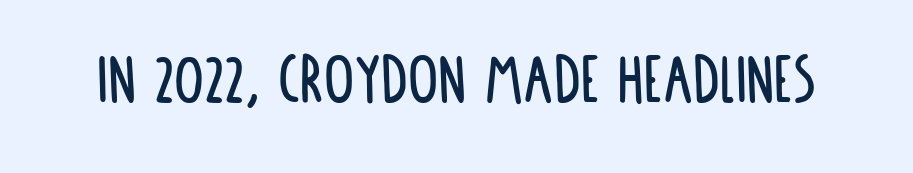
{"serif": "no", "italic": "no", "width": "condensed", "stroke_contrast": "low", "x_height": "large", "monospaced": "no", "underline": "no", "letter_spacing": "normal", "letter_spacing_em": 0.0, "glyph_px": 75}
